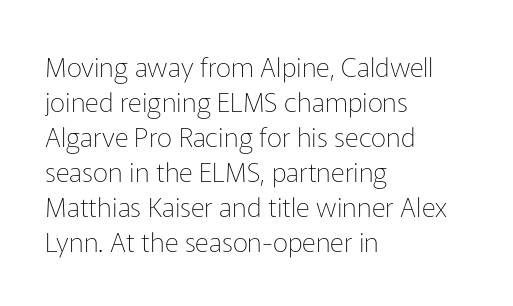
Q: Is the text bold? A: No.
Q: Is the text italic (slanted)? A: No, it is upright.
Q: Is the text underlined? A: No.
Q: How is the paragraph aligned? A: Left-aligned.
Q: Is the spacing between letters normal or unusually wide? A: Normal.
Q: Is the spacing between lines tight, normal or loose? A: Normal.
